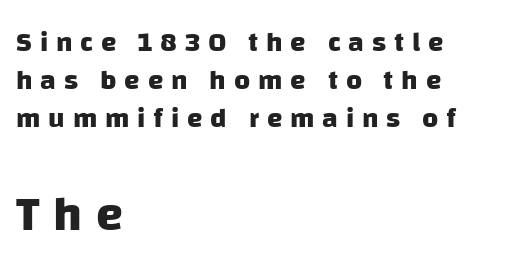
The image shows 49 px heavy sans-serif type; set left-aligned, normal line spacing (1.36x), unusually wide letter spacing (+0.28 em), not underlined; the second (bottom) block is 1.75x larger; low stroke contrast and a large x-height.
